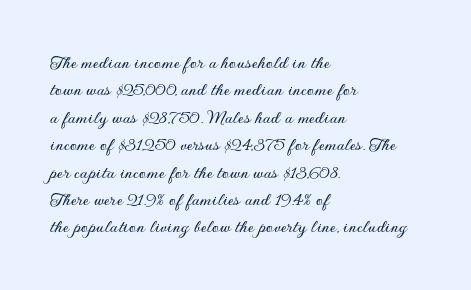
{"underline": "no", "align": "left", "line_spacing": "normal", "line_spacing_ratio": 1.37, "letter_spacing": "normal", "letter_spacing_em": 0.0, "glyph_px": 20}
